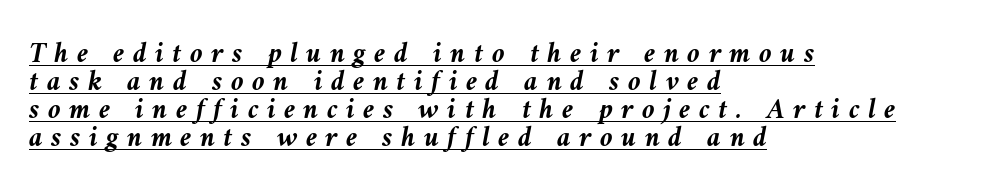
The letters are spread apart with noticeably loose tracking. The glyphs look as if they've been sheared to an angle. The designer dialed line spacing down below the default. Weight check: bold — yes, fully. Think of a printed novel: that variable character pitch is what you see here. A typographer would call this underscored text.
